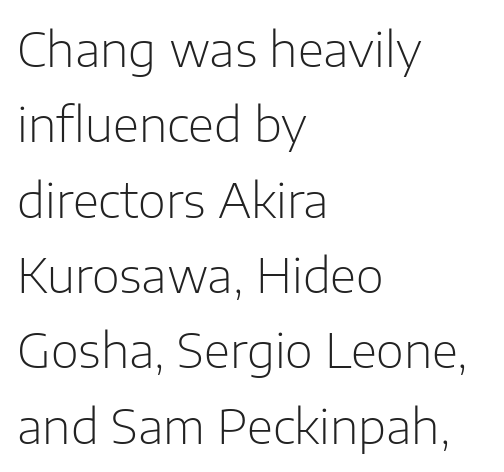
{"serif": "no", "italic": "no", "bold": "no", "weight": "light", "width": "normal", "stroke_contrast": "low", "x_height": "medium", "monospaced": "no", "underline": "no", "align": "left", "line_spacing": "normal", "line_spacing_ratio": 1.57, "letter_spacing": "normal", "letter_spacing_em": 0.0, "glyph_px": 48}
